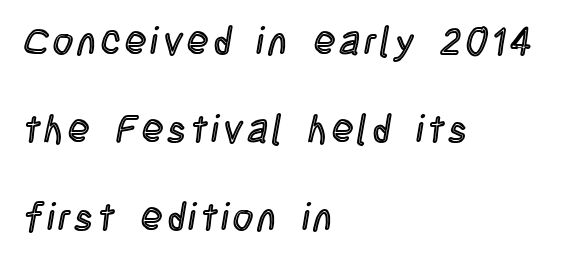
{"width": "condensed", "x_height": "large", "monospaced": "no", "underline": "no", "align": "left", "line_spacing": "loose", "line_spacing_ratio": 2.26, "glyph_px": 39}
